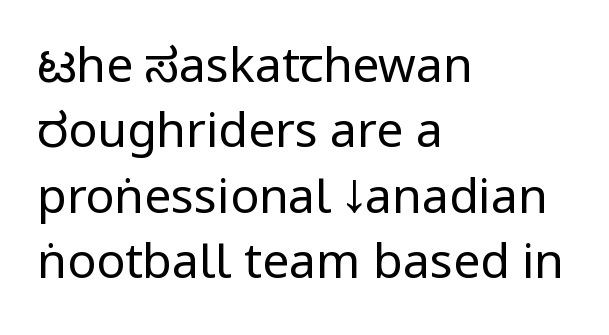
Reading down the block, your eye returns to a fixed left position each line. The weight would be labelled regular, book, light, or lighter still. Here the glyphs are tracked normally, forming tight word shapes. The glyphs are unaccompanied by any horizontal stroke below them. Vertical spacing — default.
